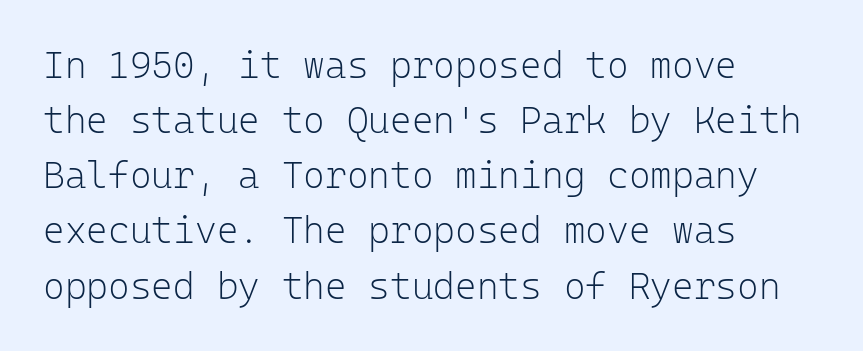
The image shows 37 px light sans-serif type, upright, monospaced; set left-aligned, normal line spacing (1.49x), normal letter spacing, not underlined; low stroke contrast and a medium x-height.
